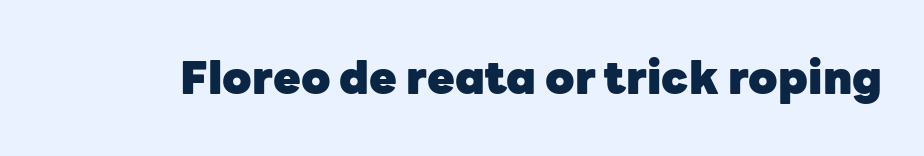
The image shows 45 px heavy sans-serif type, upright; set normal letter spacing, not underlined; low stroke contrast and a medium x-height.
